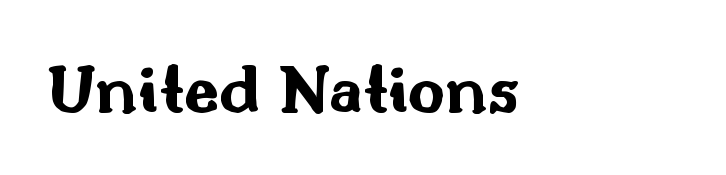
Q: Is the text bold? A: Yes.
Q: Is the text italic (slanted)? A: No, it is upright.
Q: Is the typeface a serif or a sans-serif typeface? A: Sans-serif.
Q: Is the text underlined? A: No.
Q: How is the paragraph aligned? A: Left-aligned.
Q: Is the spacing between letters normal or unusually wide? A: Normal.
Q: Width (condensed, normal, or wide)? A: Wide.
Q: Stroke contrast? A: Medium.
Q: x-height? A: Small.
Q: Monospaced? A: No.
